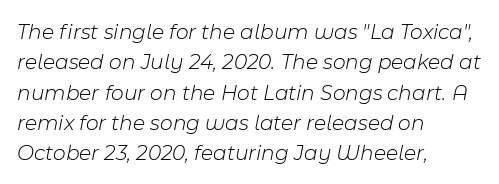
Q: Is the text bold? A: No.
Q: Is the text italic (slanted)? A: Yes, it leans right by about 11 degrees.
Q: Is the text underlined? A: No.
Q: How is the paragraph aligned? A: Left-aligned.
Q: Is the spacing between letters normal or unusually wide? A: Normal.
Q: Is the spacing between lines tight, normal or loose? A: Normal.
